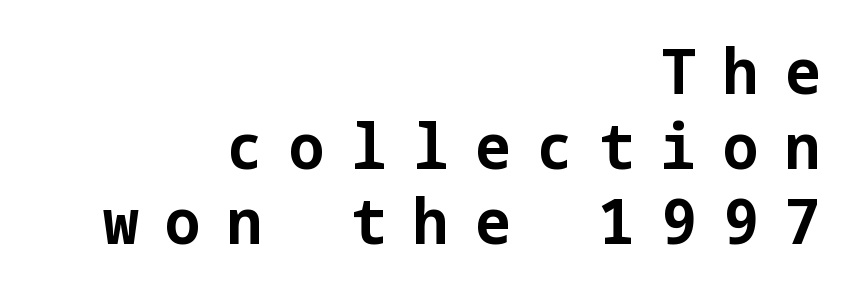
Decoration check: the copy has no underline. A roman cut, with each character standing at attention. To sum up the face: it is a sans, with no serifs. Caption: expanded tracking, letters set apart. Does the copy run flush right? Yes — the right margin is perfectly even.
